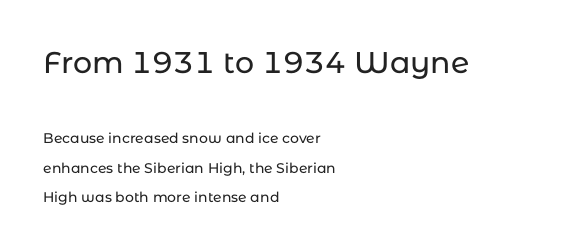
Q: Is the text italic (slanted)? A: No, it is upright.
Q: Is the typeface a serif or a sans-serif typeface? A: Sans-serif.
Q: Is the text underlined? A: No.
Q: How is the paragraph aligned? A: Left-aligned.
Q: Is the spacing between letters normal or unusually wide? A: Normal.
Q: Is the spacing between lines tight, normal or loose? A: Loose.
Q: Which block of text is set in a larger size, the first (top) or the second (bottom)? A: The first (top) one.
Q: Width (condensed, normal, or wide)? A: Normal.
Q: Stroke contrast? A: Low.
Q: x-height? A: Medium.
Q: Monospaced? A: No.
